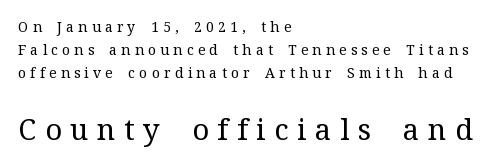
{"serif": "yes", "italic": "no", "bold": "no", "weight": "regular", "width": "normal", "stroke_contrast": "medium", "x_height": "medium", "monospaced": "no", "underline": "no", "align": "left", "line_spacing": "normal", "line_spacing_ratio": 1.66, "letter_spacing": "wide", "letter_spacing_em": 0.3, "larger_block": "second", "size_ratio": 2.07, "glyph_px": 29}
